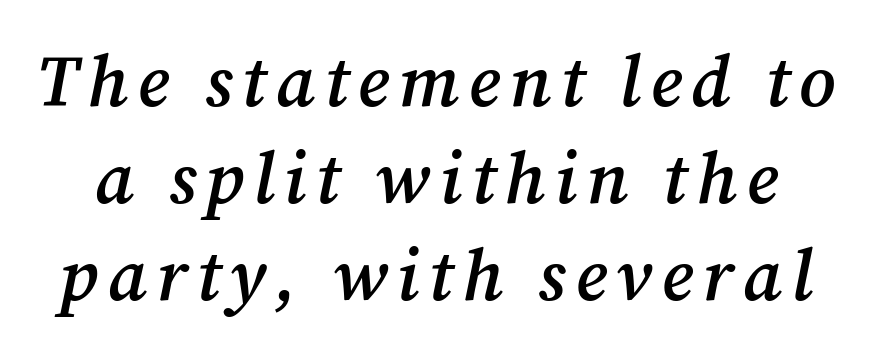
The image shows 72 px semibold serif type, italic (leaning right); set normal line spacing (1.35x), not underlined; medium stroke contrast and a medium x-height.
